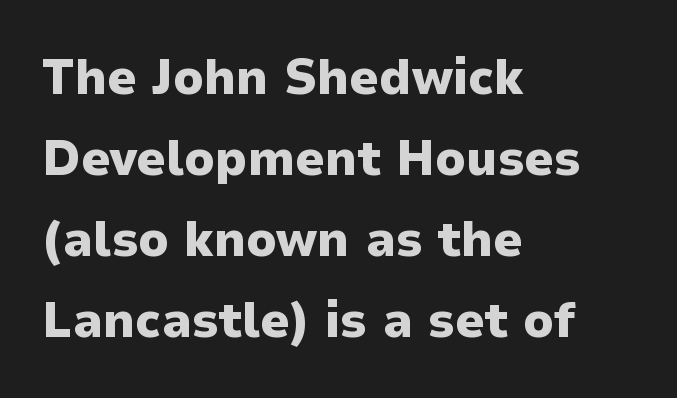
{"serif": "no", "italic": "no", "bold": "yes", "weight": "heavy", "width": "normal", "stroke_contrast": "low", "x_height": "medium", "monospaced": "no", "underline": "no", "align": "left", "line_spacing": "normal", "line_spacing_ratio": 1.59, "letter_spacing": "normal", "letter_spacing_em": 0.0, "glyph_px": 51}
